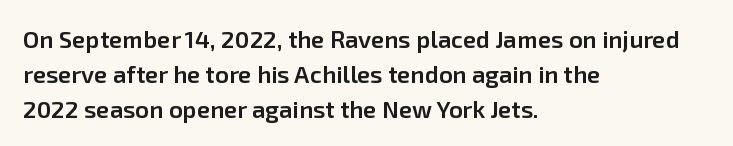
{"italic": "no", "bold": "semi", "underline": "no", "align": "left", "line_spacing": "normal", "line_spacing_ratio": 1.45, "letter_spacing": "normal", "letter_spacing_em": 0.0, "glyph_px": 24}
